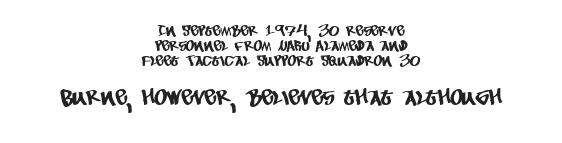
Q: Is the text underlined? A: No.
Q: How is the paragraph aligned? A: Centered.
Q: Is the spacing between letters normal or unusually wide? A: Normal.
Q: Is the spacing between lines tight, normal or loose? A: Tight.
Q: Which block of text is set in a larger size, the first (top) or the second (bottom)? A: The second (bottom) one.
